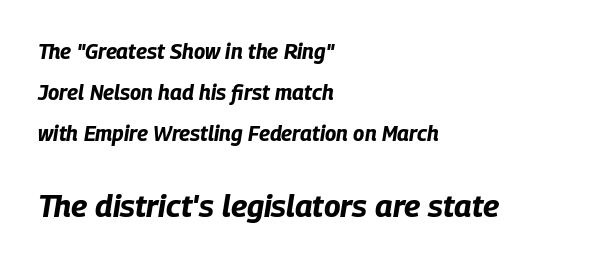
{"italic": "yes", "lean": "right", "slant_degrees": 9, "bold": "yes", "weight": "bold", "width": "condensed", "stroke_contrast": "low", "x_height": "large", "monospaced": "no", "underline": "no", "align": "left", "line_spacing": "loose", "line_spacing_ratio": 1.96, "letter_spacing": "normal", "letter_spacing_em": 0.0, "larger_block": "second", "size_ratio": 1.48, "glyph_px": 31}
